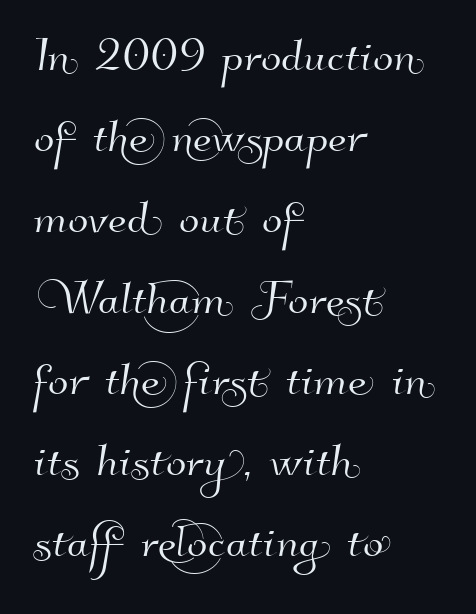
The image shows 60 px sans-serif type; set left-aligned, normal line spacing (1.35x), normal letter spacing, not underlined; high stroke contrast and a small x-height.
